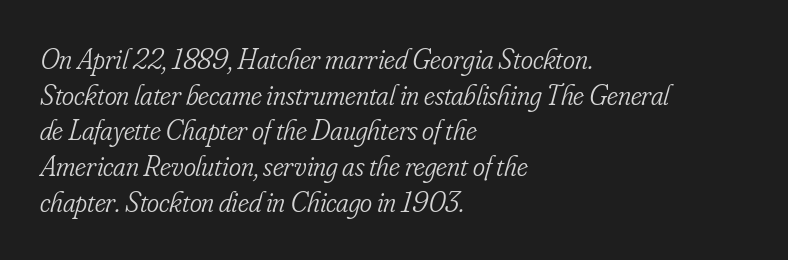
The space directly below the letters is spotless. Does the copy run flush right? No — it runs flush left. Think of a printed novel: that variable character pitch is what you see here. You could call the tracking neutral — neither tight nor loose.
